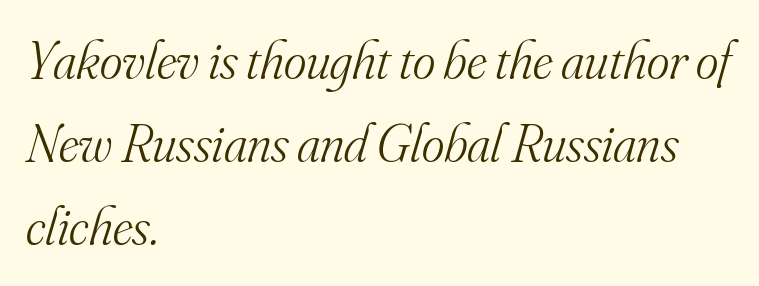
The image shows 54 px light serif type, italic (leaning right); set left-aligned, normal line spacing (1.54x), normal letter spacing, not underlined; medium stroke contrast and a small x-height.
